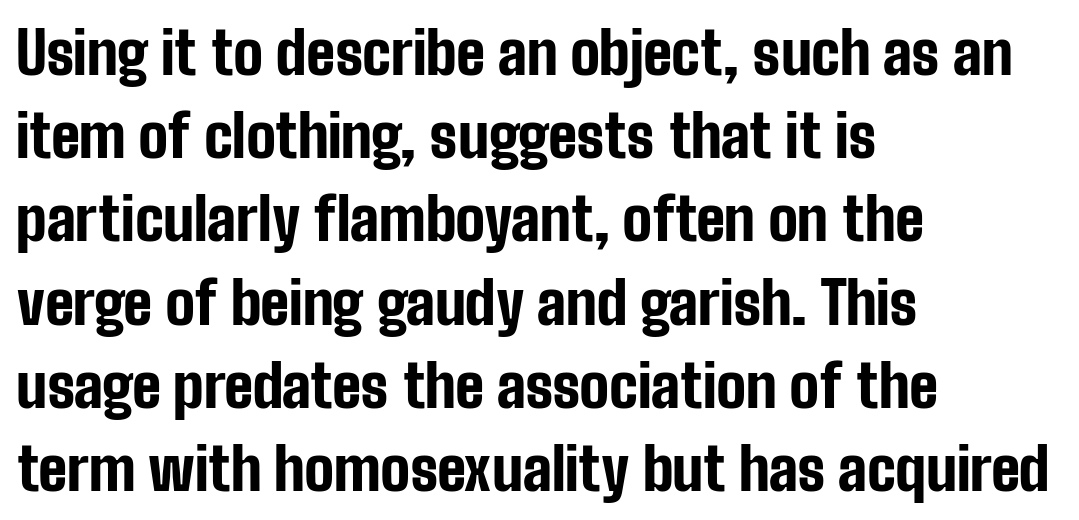
{"serif": "no", "italic": "no", "bold": "yes", "weight": "bold", "width": "condensed", "stroke_contrast": "low", "x_height": "medium", "monospaced": "no", "underline": "no", "align": "left", "line_spacing": "normal", "line_spacing_ratio": 1.41, "letter_spacing": "normal", "letter_spacing_em": 0.0, "glyph_px": 59}
